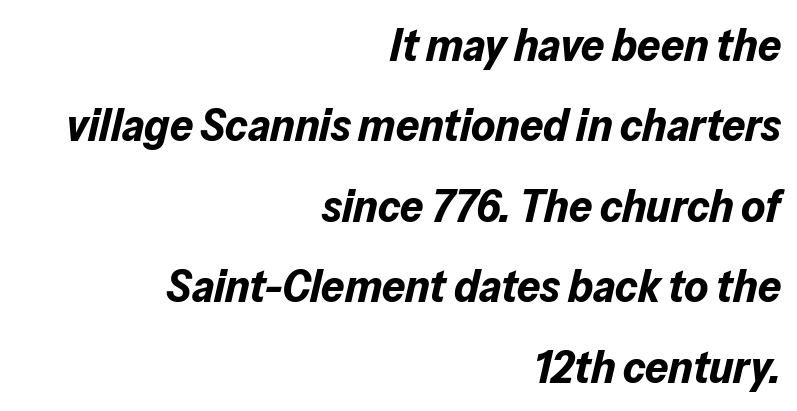
Q: Is the text bold? A: Yes.
Q: Is the text italic (slanted)? A: Yes, it leans right by about 13 degrees.
Q: Is the text underlined? A: No.
Q: How is the paragraph aligned? A: Right-aligned.
Q: Is the spacing between letters normal or unusually wide? A: Normal.
Q: Width (condensed, normal, or wide)? A: Normal.
Q: Stroke contrast? A: Low.
Q: x-height? A: Medium.
Q: Monospaced? A: No.
